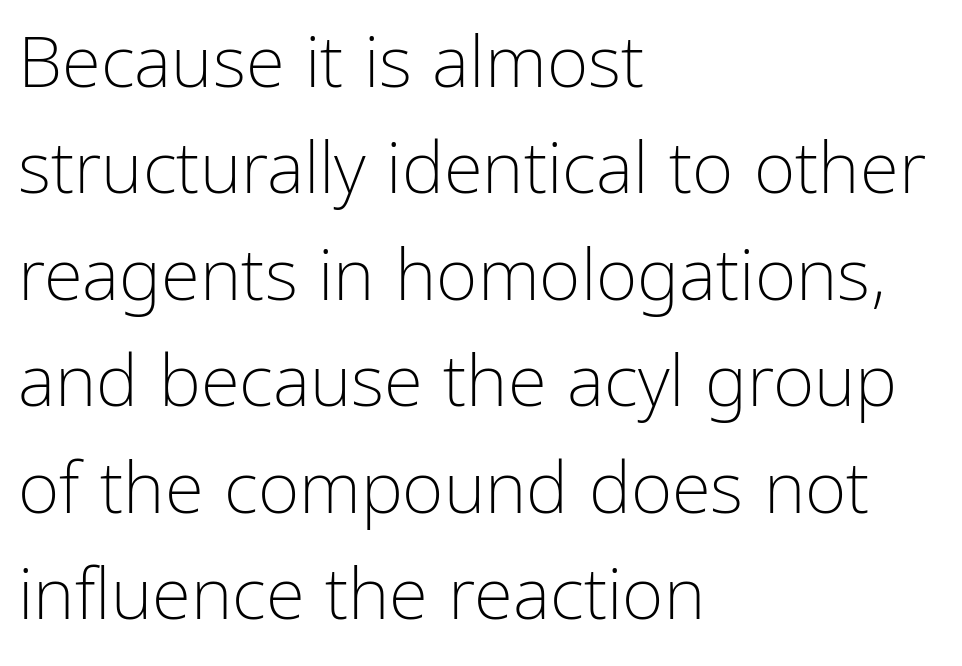
The image shows 71 px light, condensed sans-serif type, upright; set left-aligned, normal line spacing (1.5x), normal letter spacing, not underlined; low stroke contrast and a medium x-height.
